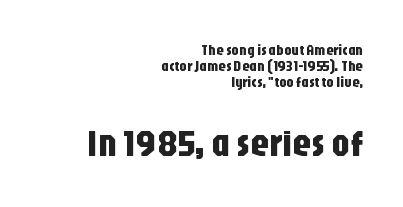
Unlike a traditional serif, this face leaves its strokes unadorned. Horizontal bands of white between lines are thin slivers. Caption: upper text group reduced, lower text group enlarged. The specimen omits any rule beneath the text block's lines. This sample uses an upright cut, with every glyph sitting square on the baseline. A typesetter would call this zero additional tracking.
